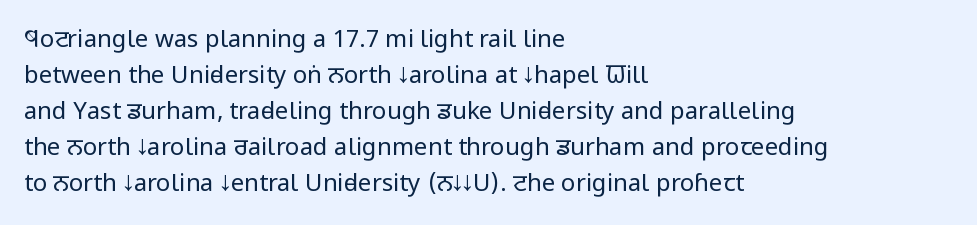
There is no visible air inserted between adjacent glyphs. The rendering anchors every line to the left-hand side. Counters stay open thanks to moderate or lighter strokes. Is there much room between lines? A standard amount, neither cramped nor airy. Type without underlining.
